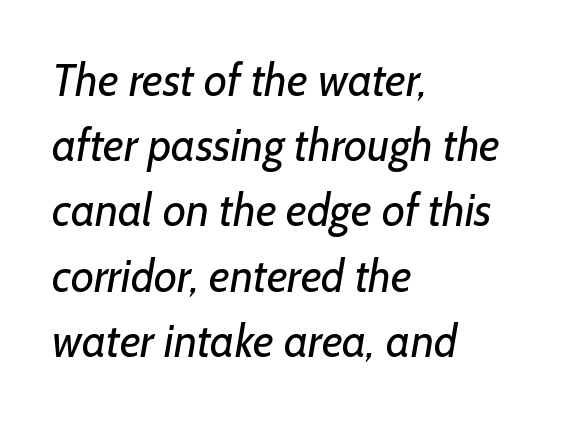
The image shows 45 px regular-weight sans-serif type; set left-aligned, normal line spacing (1.45x), normal letter spacing, not underlined; low stroke contrast and a medium x-height.
